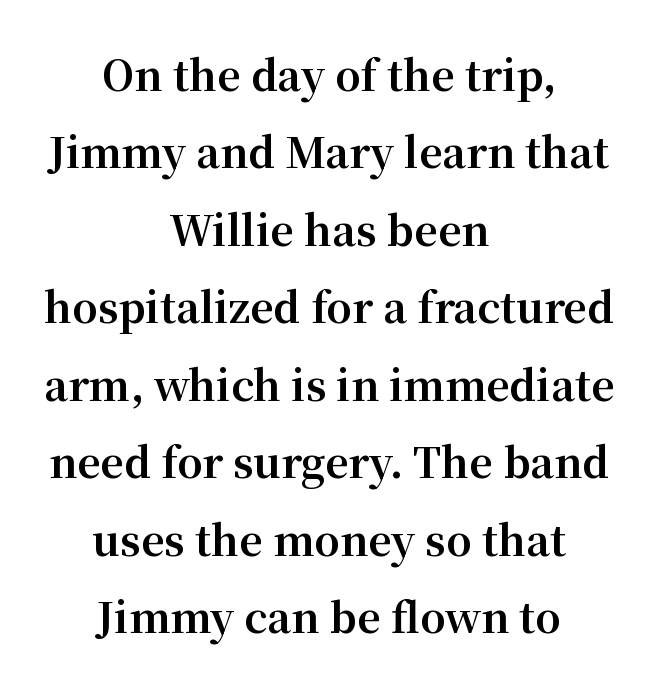
In CSS terms this would be text-align: center. Typographically, this falls in the serif category. The words here are not underlined. The letters advance in unequal steps, a hallmark of proportional type. Plenty of ink on the page — the face is bold.
